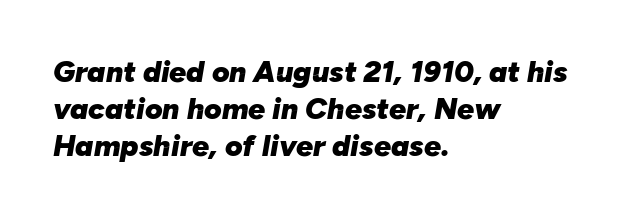
Each letter keeps its own natural width here, so spacing adapts to shape. Strokes here are thick enough to call this a true bold. Posture: slanted. Typeset ragged right — the left edge is the straight one.
